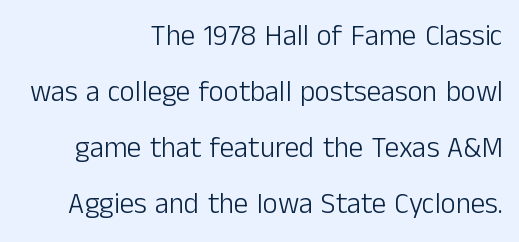
Q: Is the text bold? A: No.
Q: Is the text italic (slanted)? A: No, it is upright.
Q: Is the typeface a serif or a sans-serif typeface? A: Sans-serif.
Q: Is the text underlined? A: No.
Q: How is the paragraph aligned? A: Right-aligned.
Q: Is the spacing between letters normal or unusually wide? A: Normal.
Q: Is the spacing between lines tight, normal or loose? A: Loose.
Q: Width (condensed, normal, or wide)? A: Normal.
Q: Stroke contrast? A: Low.
Q: x-height? A: Medium.
Q: Monospaced? A: No.
